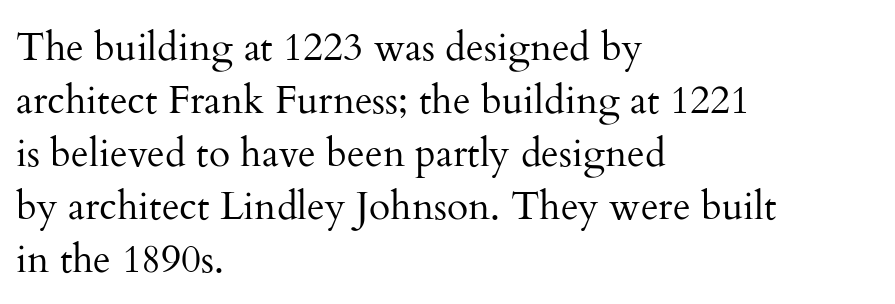
Weight class: somewhere from thin through regular. Posture: straight, roman, zero tilt. Notice how descenders clear the ascenders below comfortably — that's standard leading. This sample uses a serif face. You could not count columns in this text — the font is proportionally spaced.
